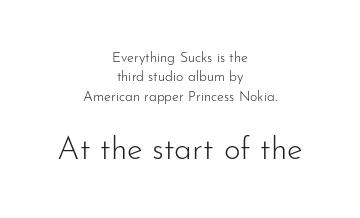
{"serif": "no", "italic": "no", "bold": "no", "weight": "light", "width": "normal", "stroke_contrast": "low", "x_height": "small", "monospaced": "no", "underline": "no", "align": "center", "line_spacing": "normal", "line_spacing_ratio": 1.39, "letter_spacing": "normal", "letter_spacing_em": 0.0, "larger_block": "second", "size_ratio": 2.29, "glyph_px": 32}
